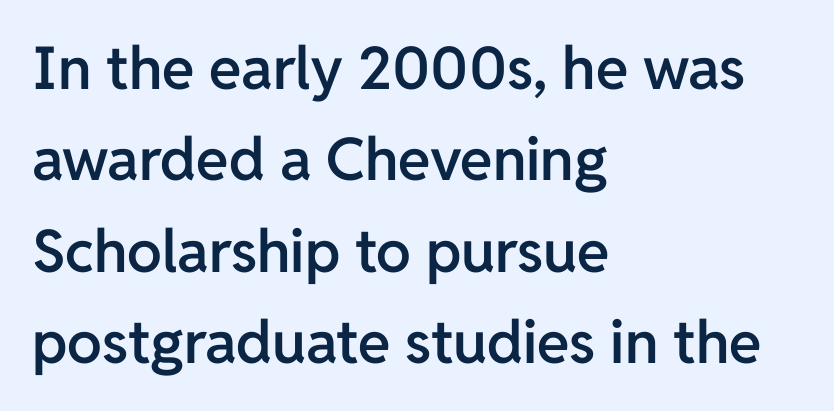
Is the block centered? No — it sits flush against the left margin. The typesetting leans somewhat heavy: a semibold. Clear beneath every line of the passage. The lettering stays uniformly vertical, giving the passage a roman look. The type is set solid horizontally, with unmodified tracking.
